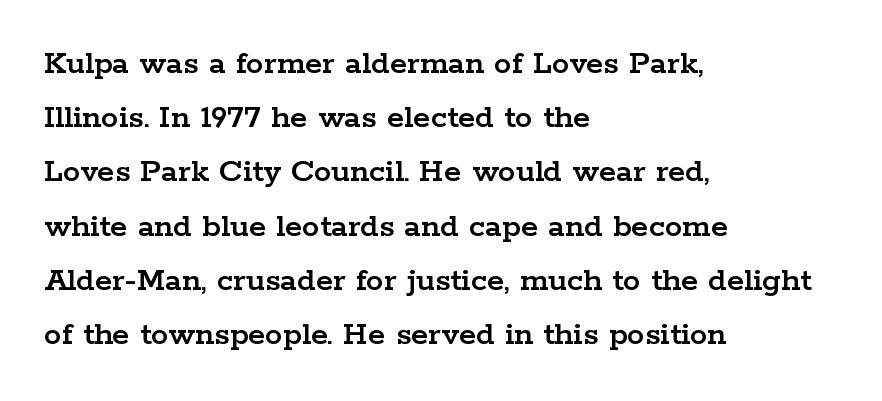
Q: Is the text italic (slanted)? A: No, it is upright.
Q: Is the typeface a serif or a sans-serif typeface? A: Serif.
Q: Is the text underlined? A: No.
Q: How is the paragraph aligned? A: Left-aligned.
Q: Is the spacing between letters normal or unusually wide? A: Normal.
Q: Is the spacing between lines tight, normal or loose? A: Normal.
Q: Width (condensed, normal, or wide)? A: Wide.
Q: Stroke contrast? A: Low.
Q: x-height? A: Medium.
Q: Monospaced? A: No.
